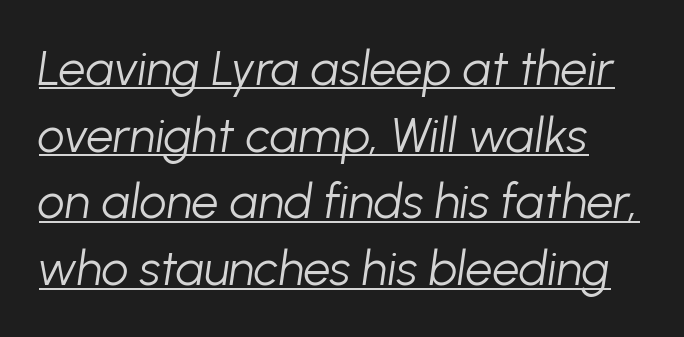
Q: Is the text bold? A: No.
Q: Is the text italic (slanted)? A: Yes, it leans right by about 8 degrees.
Q: Is the text underlined? A: Yes.
Q: Is the spacing between letters normal or unusually wide? A: Normal.
Q: Is the spacing between lines tight, normal or loose? A: Normal.
Q: Width (condensed, normal, or wide)? A: Normal.
Q: Stroke contrast? A: Low.
Q: x-height? A: Medium.
Q: Monospaced? A: No.
